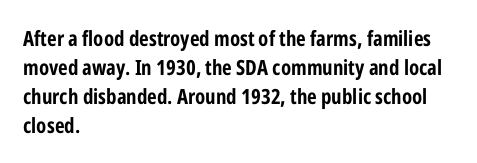
The image shows 21 px bold type, upright; set left-aligned, normal line spacing (1.38x), normal letter spacing, not underlined.
